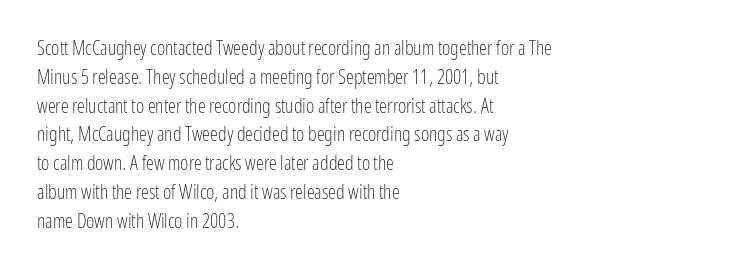
Q: Is the text bold? A: No.
Q: Is the text italic (slanted)? A: No, it is upright.
Q: Is the text underlined? A: No.
Q: How is the paragraph aligned? A: Left-aligned.
Q: Is the spacing between letters normal or unusually wide? A: Normal.
Q: Is the spacing between lines tight, normal or loose? A: Normal.
